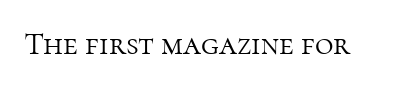
{"serif": "yes", "italic": "no", "bold": "no", "weight": "light", "width": "normal", "stroke_contrast": "high", "x_height": "medium", "monospaced": "no", "underline": "no", "letter_spacing": "normal", "letter_spacing_em": 0.0, "glyph_px": 32}
